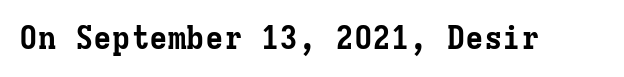
Letterform terminals end in serifs throughout the passage. Anything drawn beneath the words? Only blank space. Glyph-to-glyph distance matches everyday printed text. Typographic density is high because the face is bold. Italic? Not at all — the glyphs are vertical. A typesetter would call this monospace, since all characters share one set width.
